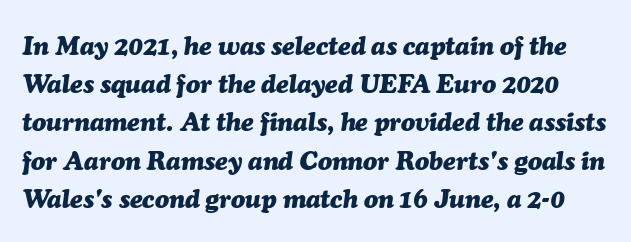
Descenders are the only things crossing below the line. You'd pick this weight for a headline — it's a proper bold. Normally led — the rows are evenly, conventionally spaced. No extra tracking has been applied to these lines. This is oblique type, the kind used for emphasis or titles.
